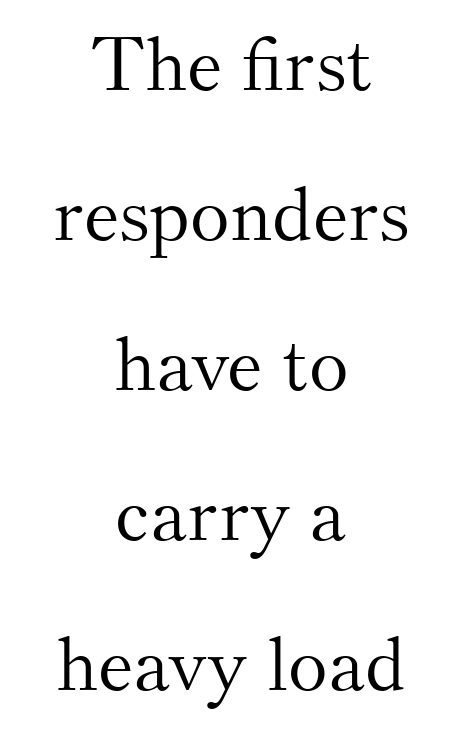
The face looks like a standard text weight, possibly lighter. The typeface chosen for these lines features serifs. Descenders hang freely into open space. Varying glyph widths throughout — classic text-font behaviour. Reading down the block, each line starts at a different indent, mirrored at its end.
